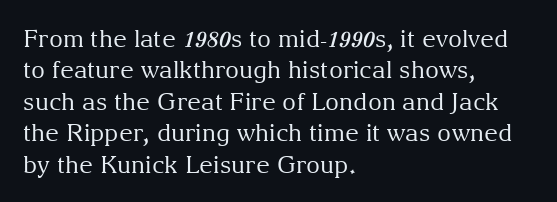
The image shows 24 px text type, upright; set left-aligned, normal line spacing (1.31x), normal letter spacing, not underlined.
